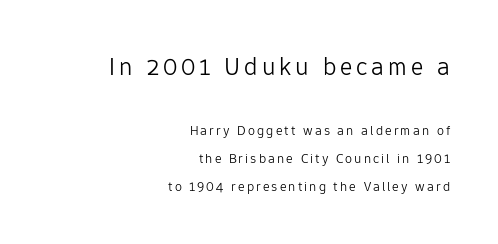
Q: Is the text bold? A: No.
Q: Is the text italic (slanted)? A: No, it is upright.
Q: Is the text underlined? A: No.
Q: How is the paragraph aligned? A: Right-aligned.
Q: Is the spacing between lines tight, normal or loose? A: Loose.
Q: Which block of text is set in a larger size, the first (top) or the second (bottom)? A: The first (top) one.
